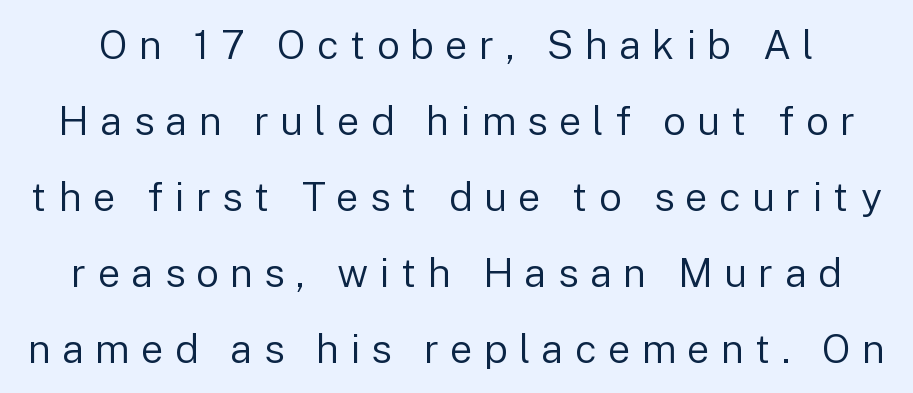
{"serif": "no", "italic": "no", "bold": "no", "weight": "regular", "width": "normal", "stroke_contrast": "low", "x_height": "medium", "monospaced": "no", "underline": "no", "line_spacing": "loose", "line_spacing_ratio": 1.9, "letter_spacing": "wide", "letter_spacing_em": 0.28, "glyph_px": 40}
